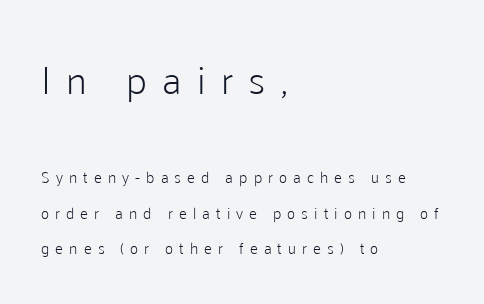
The image shows 40 px light sans-serif type, upright; set left-aligned, loose line spacing (2.21x), unusually wide letter spacing (+0.38 em), not underlined; the first (top) block is 2.5x larger; low stroke contrast and a medium x-height.
